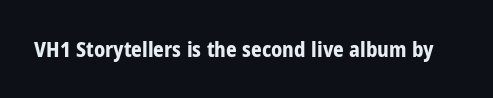
Q: Is the text bold? A: Yes.
Q: Is the text italic (slanted)? A: No, it is upright.
Q: Is the text underlined? A: No.
Q: Is the spacing between letters normal or unusually wide? A: Normal.
